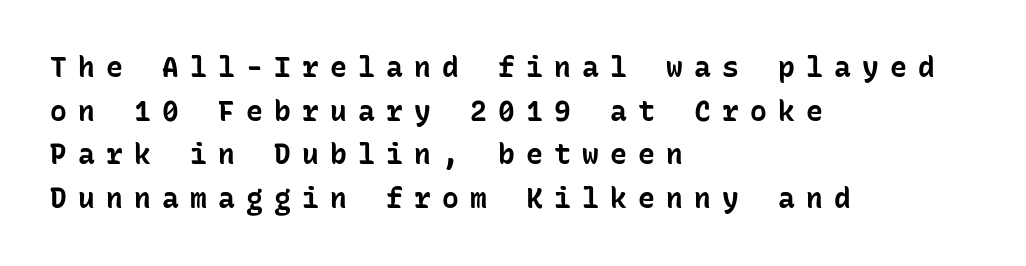
Check the space under the baseline: it is left empty. The axis of the letterforms is exactly vertical. Teacher's note: observe the even left margin — that is flush-left alignment. Leading: standard. Heavy-handed strokes throughout: this text is bold.
